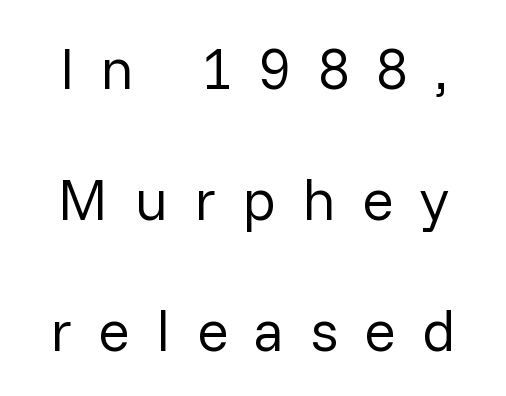
Q: Is the text bold? A: No.
Q: Is the text italic (slanted)? A: No, it is upright.
Q: Is the typeface a serif or a sans-serif typeface? A: Sans-serif.
Q: Is the text underlined? A: No.
Q: Is the spacing between letters normal or unusually wide? A: Unusually wide.
Q: Is the spacing between lines tight, normal or loose? A: Loose.
Q: Width (condensed, normal, or wide)? A: Normal.
Q: Stroke contrast? A: Low.
Q: x-height? A: Medium.
Q: Monospaced? A: No.
